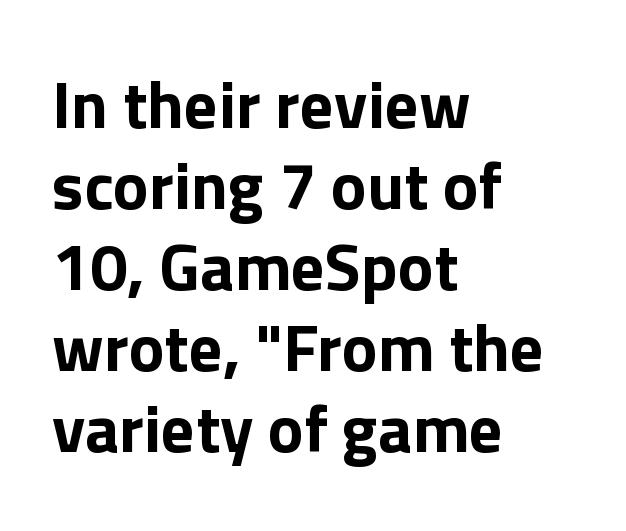
Teacher's note: observe the even left margin — that is flush-left alignment. The baseline area is clear. The face used here is a sans, in the tradition of grotesques and geometrics. The passage shown is typed in a proportional face where columns would drift. Plenty of ink on the page — the face is bold. If you drew a line through each stem, it would be perfectly vertical.
